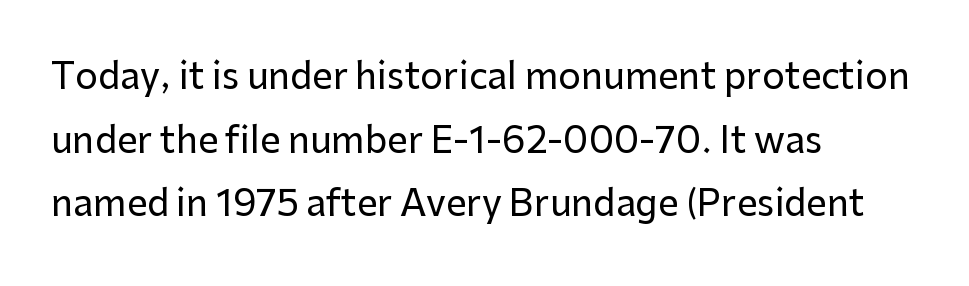
Tracking value appears to be zero — textbook default spacing. A typesetter would mark this as roman, not italic. The face used here is proportionally spaced, like ordinary book or web type. Each line starts at the same left margin while the right side varies.
